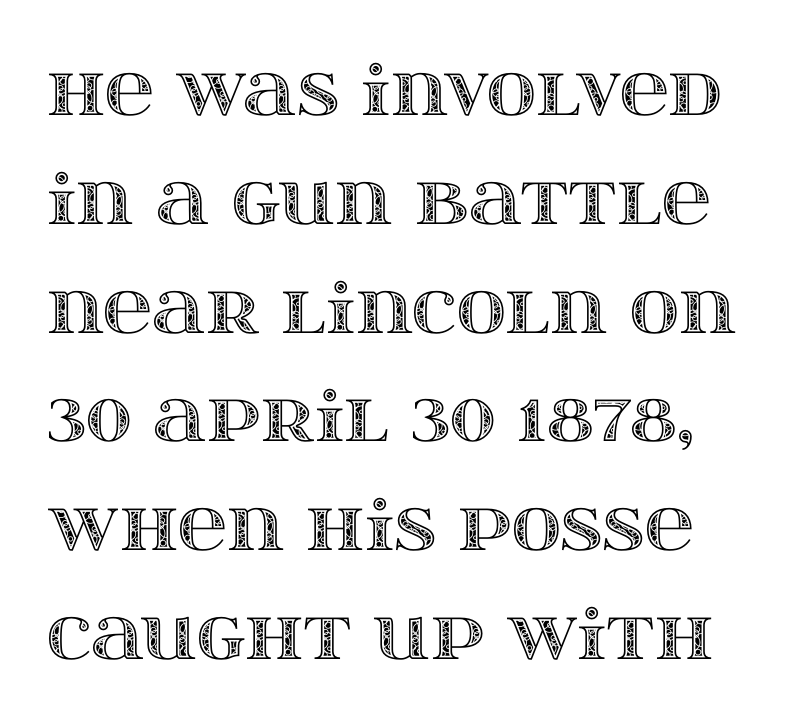
Descenders hang freely into open space. These lines are rendered in a variable-pitch font. Designer's note — italics off, roman on. The line-height multiplier appears to be the usual default. These lines keep a tight, regular rhythm from letter to letter.
